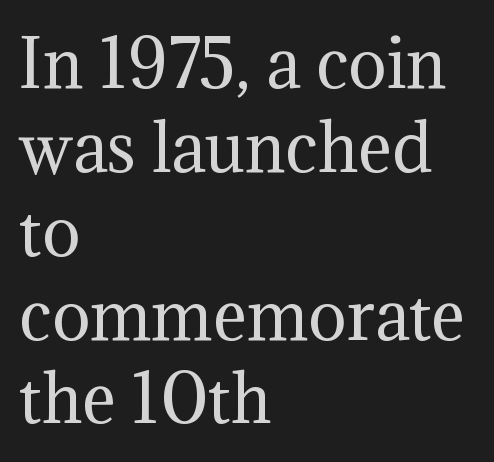
These lines are rendered in a variable-pitch font. Ink coverage per letter is moderate at most. The space beneath each line is pristine and unruled. The glyphs in this specimen are seriffed. What's the leading like? Ordinary, nothing unusual. Do the letters lean? They stand straight.
